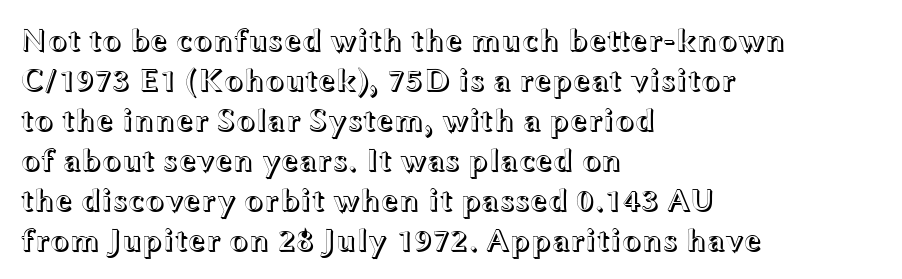
Q: Is the text italic (slanted)? A: No, it is upright.
Q: Is the text underlined? A: No.
Q: How is the paragraph aligned? A: Left-aligned.
Q: Is the spacing between letters normal or unusually wide? A: Normal.
Q: Is the spacing between lines tight, normal or loose? A: Normal.
Q: Width (condensed, normal, or wide)? A: Wide.
Q: x-height? A: Medium.
Q: Monospaced? A: No.
